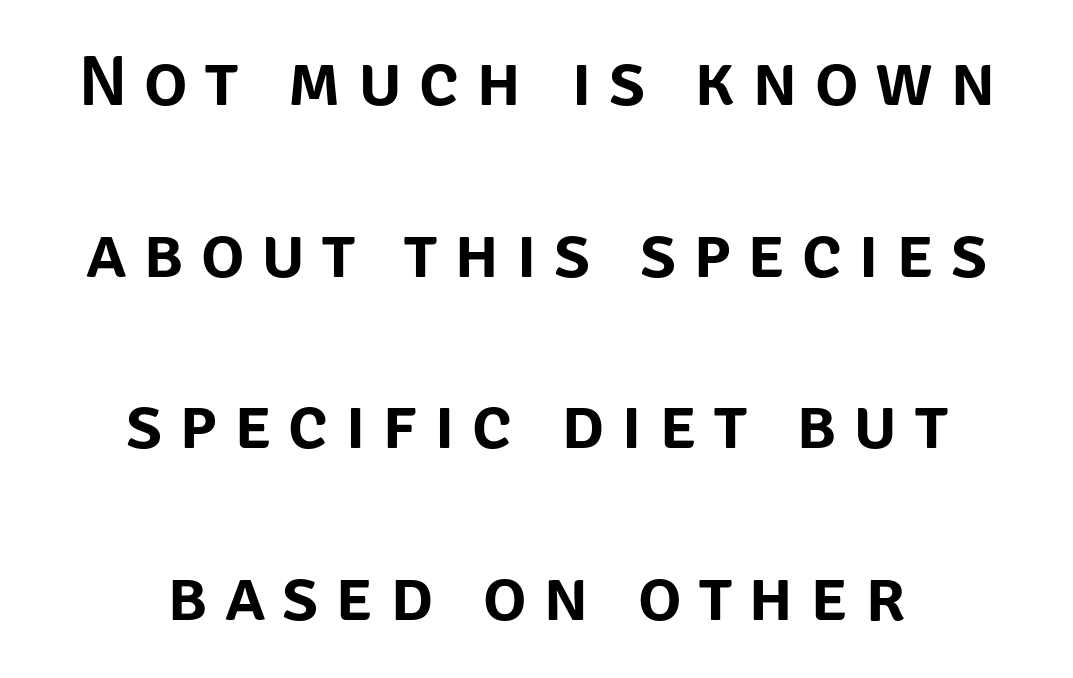
The image shows 73 px sans-serif type, upright; set centered, loose line spacing (2.35x), unusually wide letter spacing (+0.23 em), not underlined; low stroke contrast and a large x-height.
